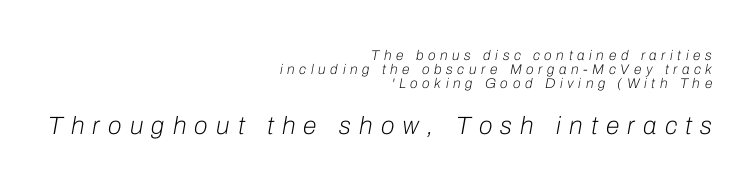
The image shows 25 px text type, italic (leaning right); set right-aligned, tight line spacing (1.0x), unusually wide letter spacing (+0.33 em), not underlined; the second (bottom) block is 1.79x larger.
